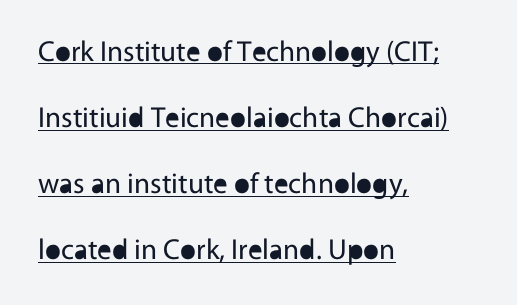
Q: Is the text bold? A: No.
Q: Is the text italic (slanted)? A: No, it is upright.
Q: Is the typeface a serif or a sans-serif typeface? A: Sans-serif.
Q: Is the text underlined? A: Yes.
Q: How is the paragraph aligned? A: Left-aligned.
Q: Is the spacing between letters normal or unusually wide? A: Normal.
Q: Is the spacing between lines tight, normal or loose? A: Loose.
Q: Width (condensed, normal, or wide)? A: Normal.
Q: x-height? A: Medium.
Q: Monospaced? A: No.
